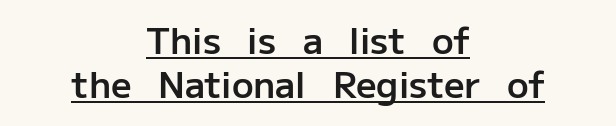
This sample uses a sans-serif face. The font is running at a semibold setting, under full bold. The lettering holds an erect, upright posture throughout. Look at the tracking — it's just the regular setting, nothing added.
